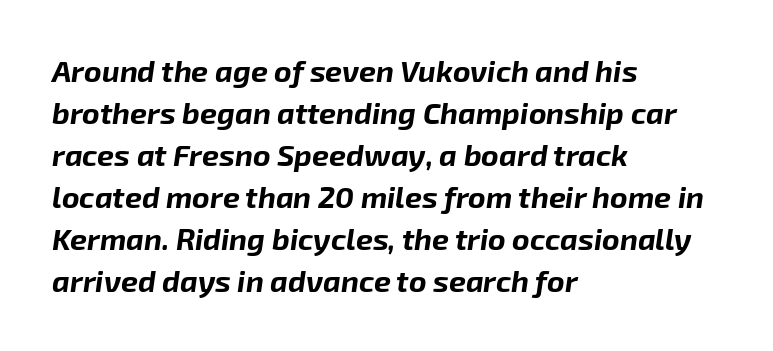
Italic? Definitely — the glyphs are oblique. The passage is arranged the way most books set body copy — flush left. Think of a printed novel: that variable character pitch is what you see here. A clean baseline with only descenders dipping below it. Heavy-handed strokes throughout: this text is bold. Leading: standard.
